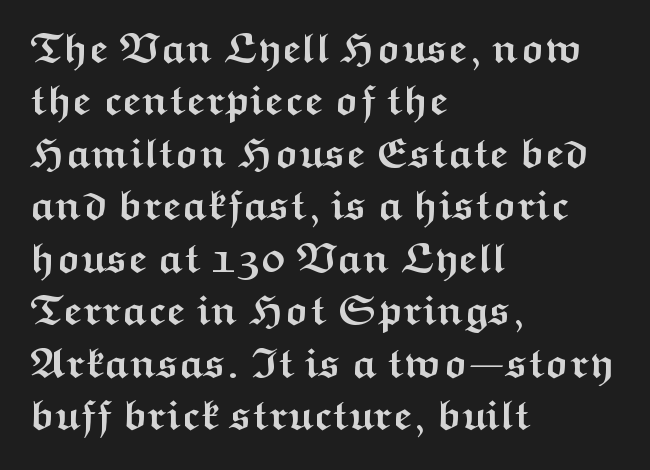
Q: Is the text bold? A: Yes.
Q: Is the text italic (slanted)? A: No, it is upright.
Q: Is the typeface a serif or a sans-serif typeface? A: Sans-serif.
Q: Is the text underlined? A: No.
Q: How is the paragraph aligned? A: Left-aligned.
Q: Is the spacing between letters normal or unusually wide? A: Normal.
Q: Is the spacing between lines tight, normal or loose? A: Normal.
Q: Width (condensed, normal, or wide)? A: Wide.
Q: Stroke contrast? A: Medium.
Q: x-height? A: Medium.
Q: Monospaced? A: No.
